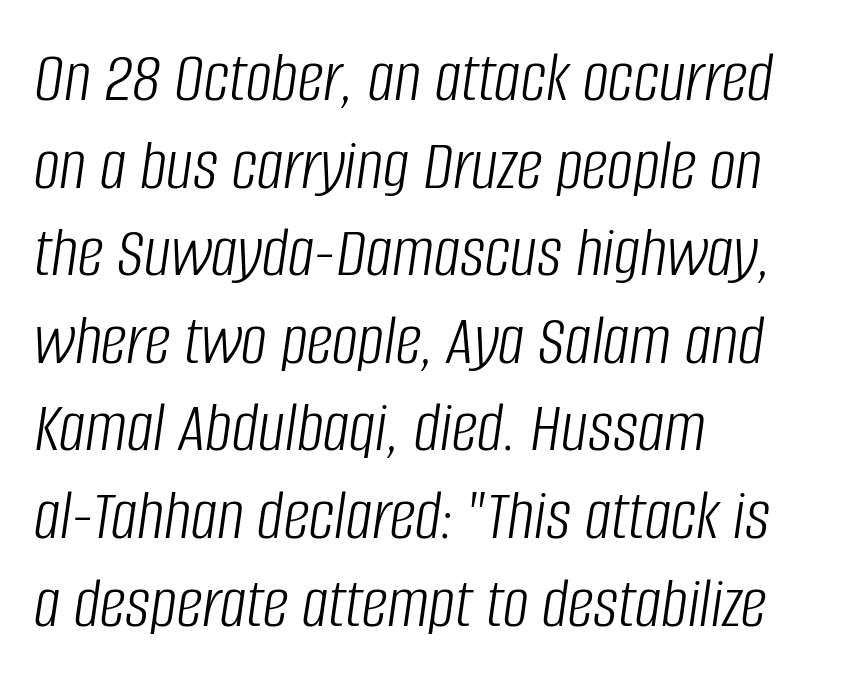
Italic: yes, the glyphs are oblique. Decoration check: the copy has no underline. In terms of letterspacing, this is plain default setting. Stems here are at most as thick as an everyday book face.
